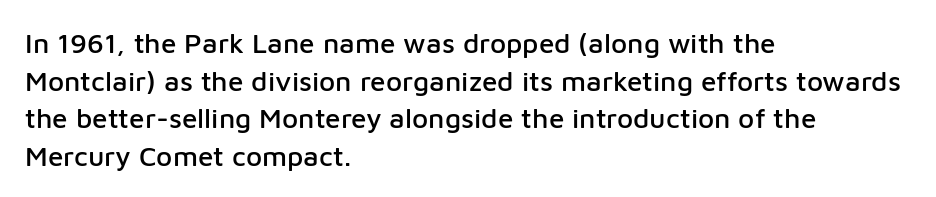
Is there much room between lines? A standard amount, neither cramped nor airy. The face used here is a sans, in the tradition of grotesques and geometrics. This sample uses plain, unmodified letter spacing. You can tell it's not italic because the verticals are truly vertical.
